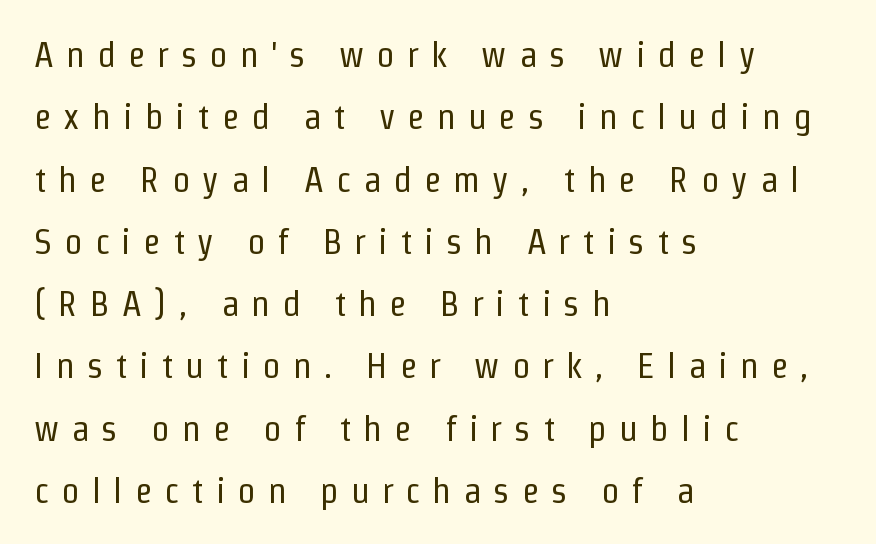
{"serif": "no", "italic": "no", "bold": "no", "weight": "regular", "width": "condensed", "stroke_contrast": "low", "x_height": "medium", "monospaced": "no", "underline": "no", "align": "left", "line_spacing_ratio": 1.73, "letter_spacing": "wide", "letter_spacing_em": 0.34, "glyph_px": 36}
